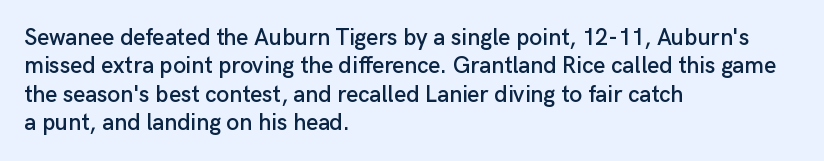
The image shows 23 px text type, upright; set left-aligned, line spacing 1.23x, normal letter spacing, not underlined.
